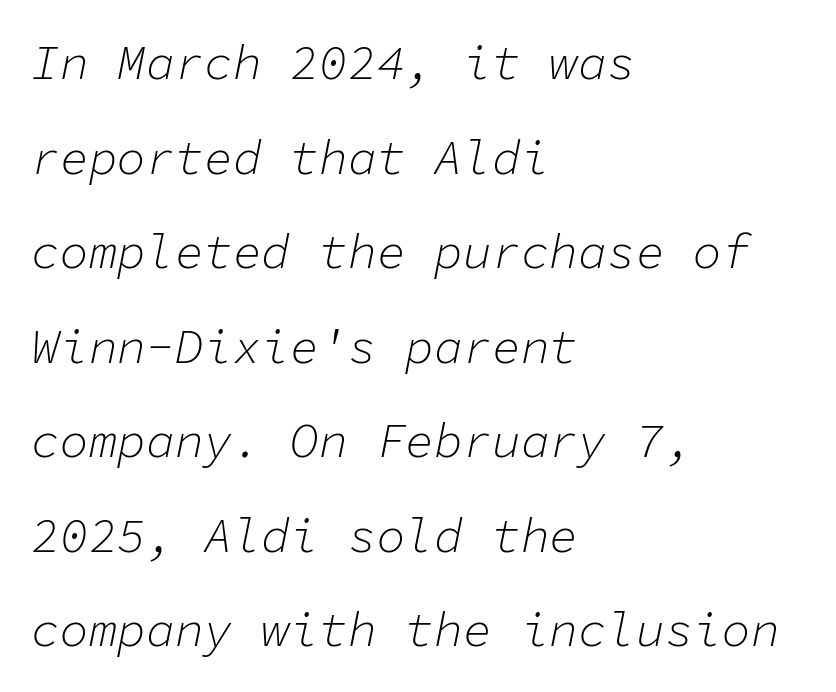
The image shows 48 px light type, italic (leaning right), monospaced; set left-aligned, loose line spacing (1.97x), normal letter spacing, not underlined; low stroke contrast and a medium x-height.
